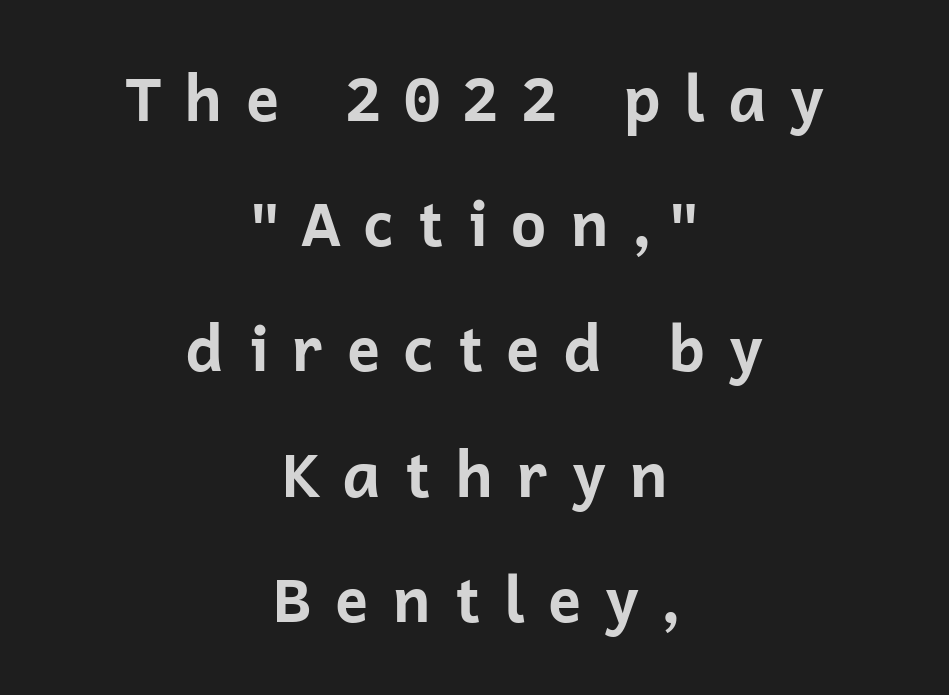
The image shows 62 px bold sans-serif type, upright; set centered, loose line spacing (2.02x), unusually wide letter spacing (+0.36 em), not underlined; low stroke contrast and a medium x-height.
